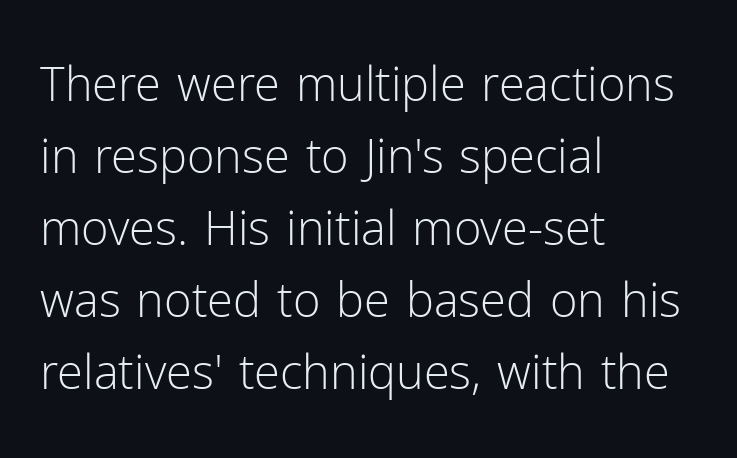
The face looks like a standard text weight, possibly lighter. The passage shown is typed in a proportional face where columns would drift. The space directly below the letters is spotless. Short and long lines alike share a common starting point at left. The space between consecutive lines is moderate.
